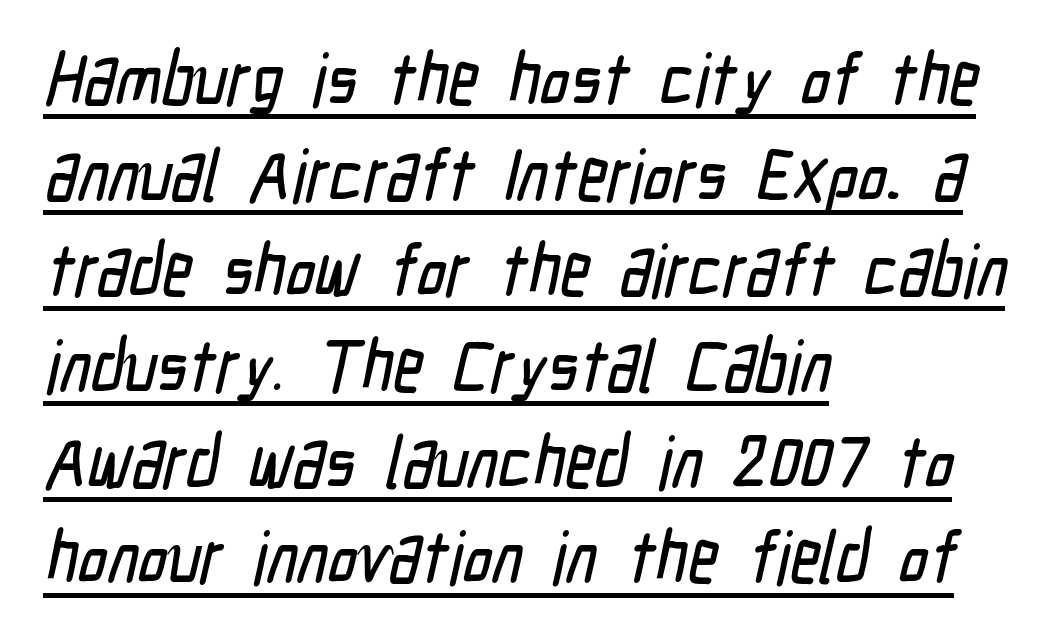
The words here are underlined. Evenly set lines give the paragraph a standard silhouette. The letterforms sit shoulder to shoulder at normal distance. Think of a printed novel: that variable character pitch is what you see here.
